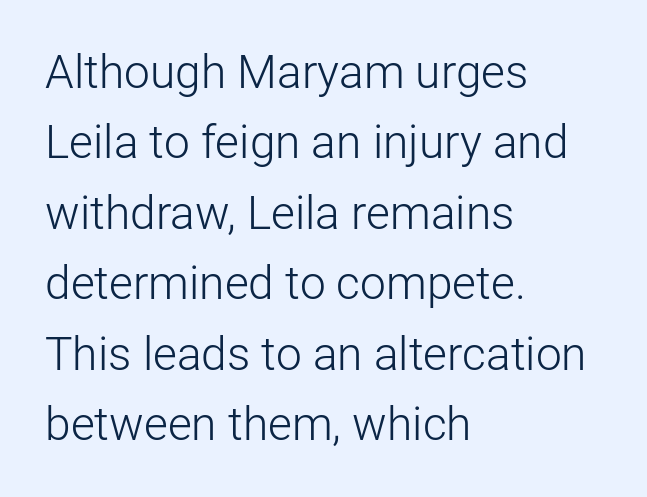
{"serif": "no", "italic": "no", "bold": "no", "weight": "light", "width": "normal", "stroke_contrast": "low", "x_height": "medium", "monospaced": "no", "underline": "no", "align": "left", "line_spacing": "normal", "line_spacing_ratio": 1.53, "letter_spacing": "normal", "letter_spacing_em": 0.0, "glyph_px": 46}
